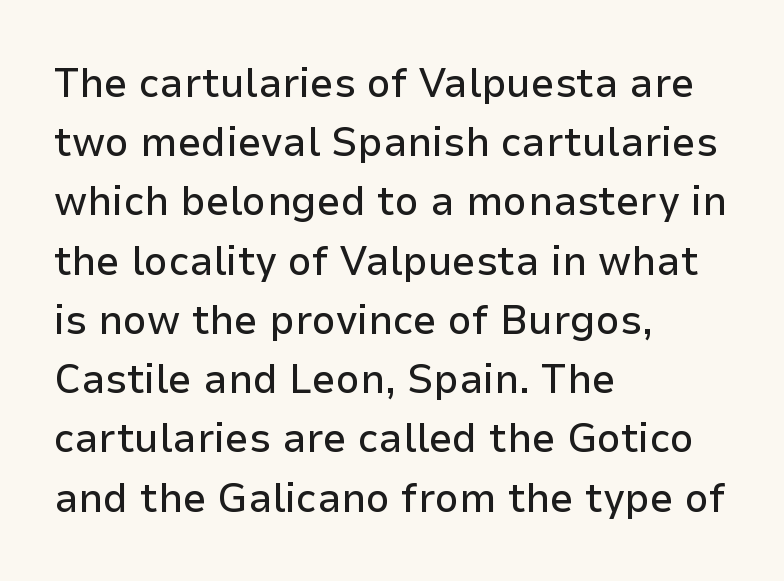
Leading: standard. Each word holds together tightly as a unit, with standard inter-letter gaps. These lines are rendered in a variable-pitch font. Tall strokes in this sample are plumb rather than angled.
